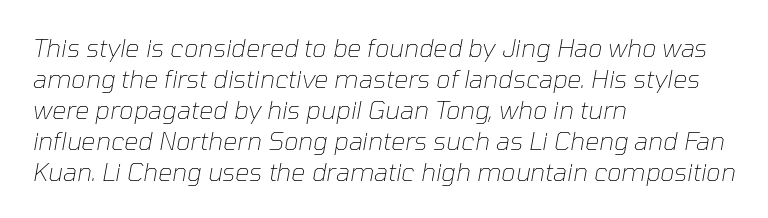
Q: Is the text bold? A: No.
Q: Is the text italic (slanted)? A: Yes, it leans right by about 10 degrees.
Q: Is the text underlined? A: No.
Q: How is the paragraph aligned? A: Left-aligned.
Q: Is the spacing between letters normal or unusually wide? A: Normal.
